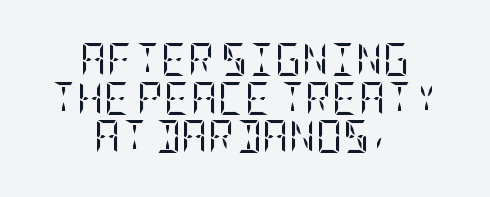
{"serif": "yes", "italic": "no", "bold": "no", "weight": "regular", "width": "condensed", "stroke_contrast": "low", "x_height": "large", "underline": "no", "align": "center", "line_spacing_ratio": 1.17, "letter_spacing": "normal", "letter_spacing_em": 0.0, "glyph_px": 33}
